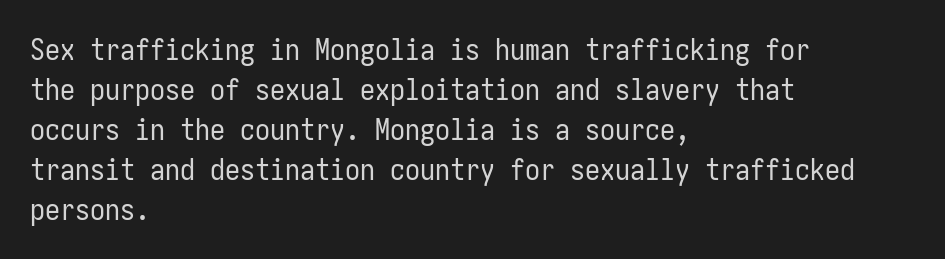
The block of text has a typical density, with ordinary space between rows. The letters sit at their default tracking, neither squeezed nor spread. The letters stand upright; this is a roman face. Summary of weight: not heavy and not bold. Visually the block forms a straight wall on the left and a jagged coastline on the right. What kind of face is this? One without serifs — a sans.
